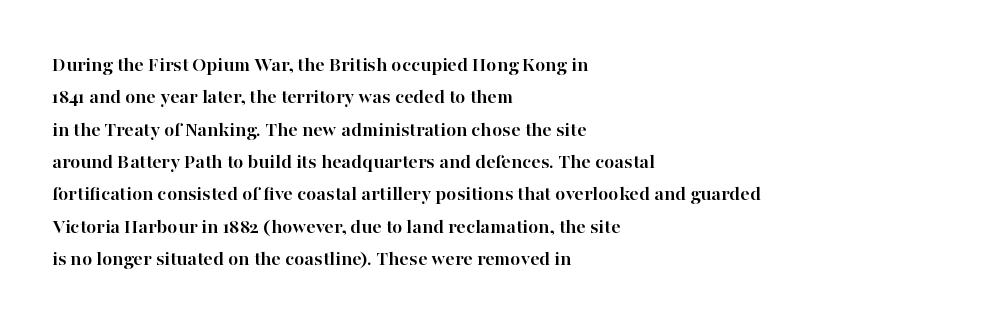
Unlike italic type, these characters show no tilt at all. Line starts are locked; line ends wander. Characters follow at the spacing the type designer built in. On the weight axis this lands at bold, roughly 700. The passage shown is not underscored anywhere.
